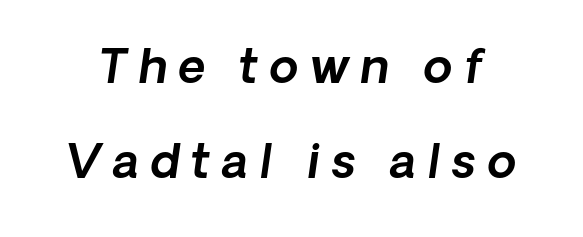
Q: Is the text italic (slanted)? A: Yes, it leans right by about 8 degrees.
Q: Is the text underlined? A: No.
Q: Is the spacing between letters normal or unusually wide? A: Unusually wide.
Q: Is the spacing between lines tight, normal or loose? A: Loose.
Q: Width (condensed, normal, or wide)? A: Normal.
Q: x-height? A: Medium.
Q: Monospaced? A: No.
